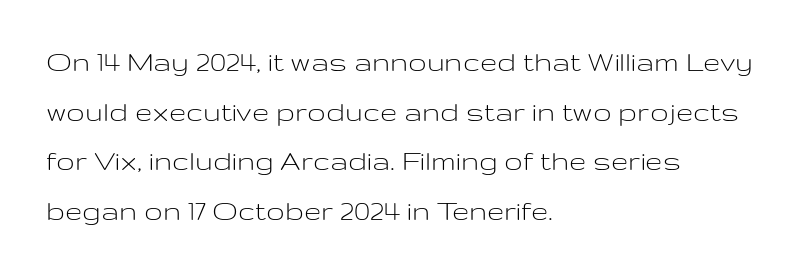
Q: Is the text bold? A: No.
Q: Is the text italic (slanted)? A: No, it is upright.
Q: Is the typeface a serif or a sans-serif typeface? A: Sans-serif.
Q: Is the text underlined? A: No.
Q: How is the paragraph aligned? A: Left-aligned.
Q: Is the spacing between letters normal or unusually wide? A: Normal.
Q: Is the spacing between lines tight, normal or loose? A: Normal.
Q: Width (condensed, normal, or wide)? A: Wide.
Q: Stroke contrast? A: Low.
Q: x-height? A: Medium.
Q: Monospaced? A: No.
